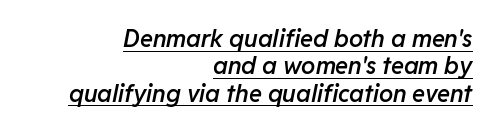
The image shows 24 px text type, italic (leaning right); set right-aligned, tight line spacing (1.14x), normal letter spacing, underlined.
